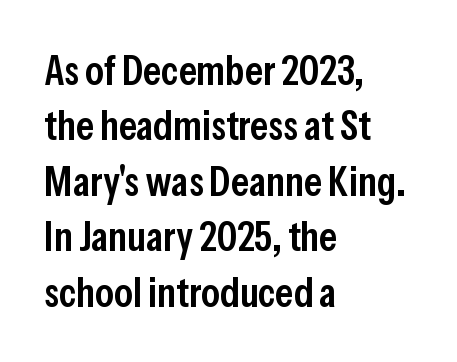
The image shows 42 px semibold, condensed sans-serif type, upright; set left-aligned, normal line spacing (1.32x), normal letter spacing, not underlined; low stroke contrast and a medium x-height.
